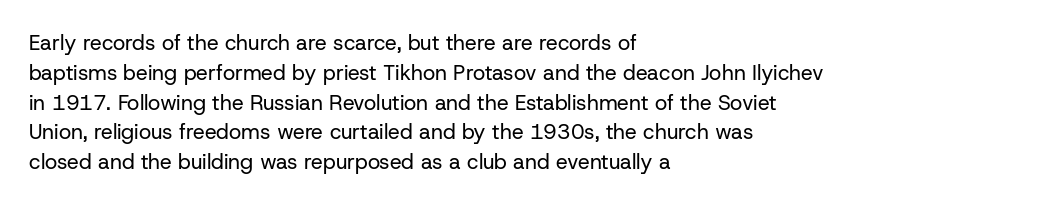
Q: Is the text bold? A: No.
Q: Is the text italic (slanted)? A: No, it is upright.
Q: Is the text underlined? A: No.
Q: How is the paragraph aligned? A: Left-aligned.
Q: Is the spacing between letters normal or unusually wide? A: Normal.
Q: Is the spacing between lines tight, normal or loose? A: Normal.
